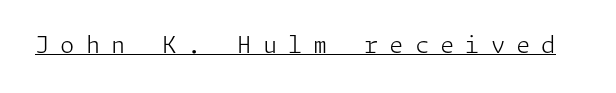
Characters remain perfectly vertical along every line. The specimen includes a rule beneath the text block's lines. Unbolded letterforms with no extra heft. Look at the tracking — it's clearly loosened, letters drifting apart.
